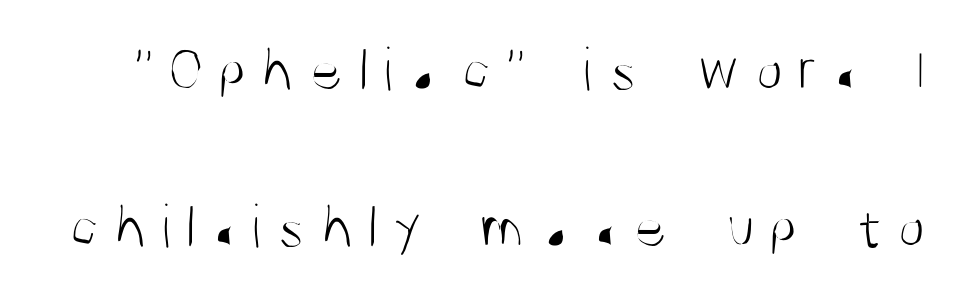
Posture: upright roman. The passage shown stacks its lines with a broad gap. Stems here are at most as thick as an everyday book face. Do the characters align in a grid? No, the font is proportional. Anything drawn beneath the words? Only blank space. A typesetter would label this face a sans.
